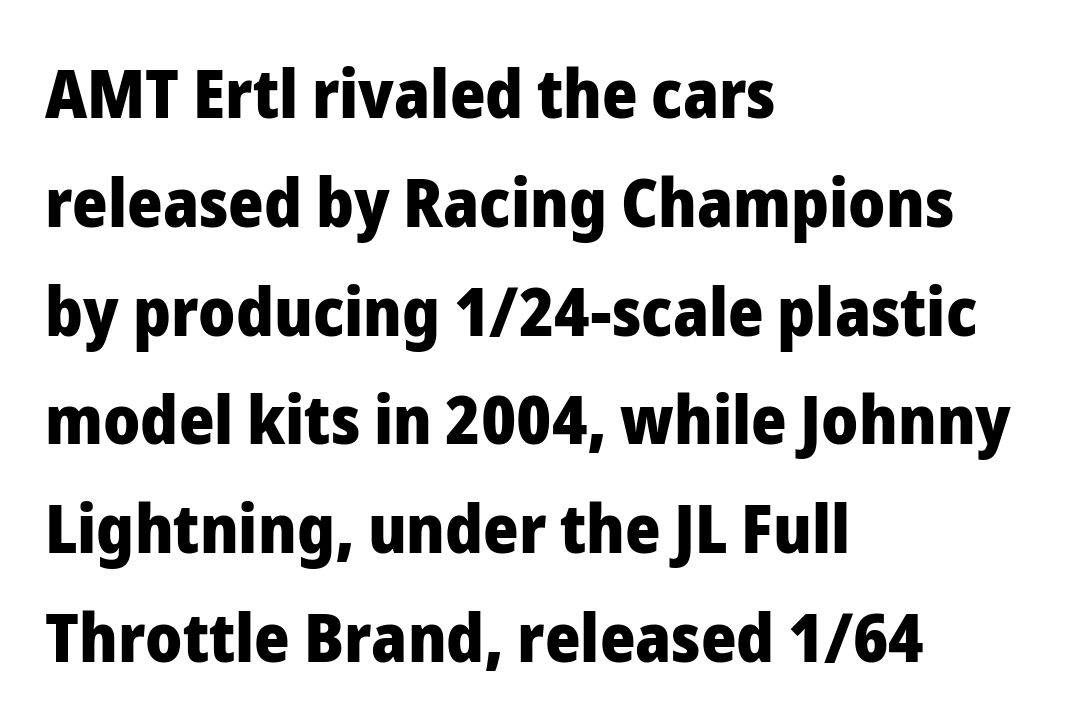
{"serif": "no", "italic": "no", "bold": "yes", "weight": "heavy", "width": "normal", "stroke_contrast": "low", "x_height": "medium", "monospaced": "no", "underline": "no", "align": "left", "line_spacing": "normal", "line_spacing_ratio": 1.6, "letter_spacing": "normal", "letter_spacing_em": 0.0, "glyph_px": 68}
